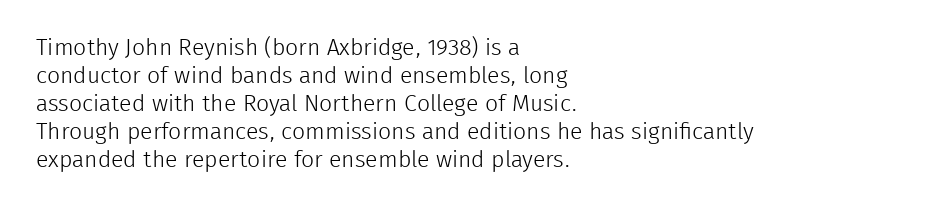
Every stem runs plumb, perpendicular to the baseline. Layout note: lines flush left. Decoration check: the copy has no underline. Short note: letters normally spaced.
